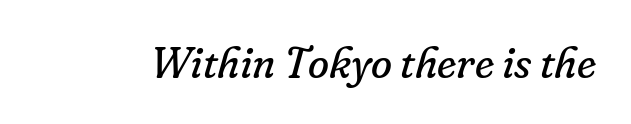
The image shows 43 px regular-weight serif type, italic (leaning right); set normal letter spacing, not underlined; low stroke contrast and a small x-height.
